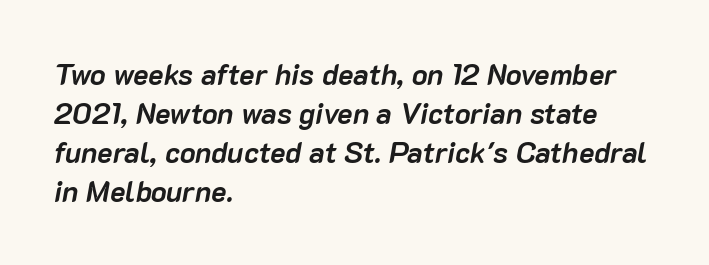
{"italic": "yes", "lean": "right", "slant_degrees": 10, "bold": "yes", "weight": "semibold", "width": "normal", "stroke_contrast": "low", "x_height": "medium", "monospaced": "no", "underline": "no", "align": "left", "line_spacing": "normal", "line_spacing_ratio": 1.35, "letter_spacing": "normal", "letter_spacing_em": 0.0, "glyph_px": 29}
